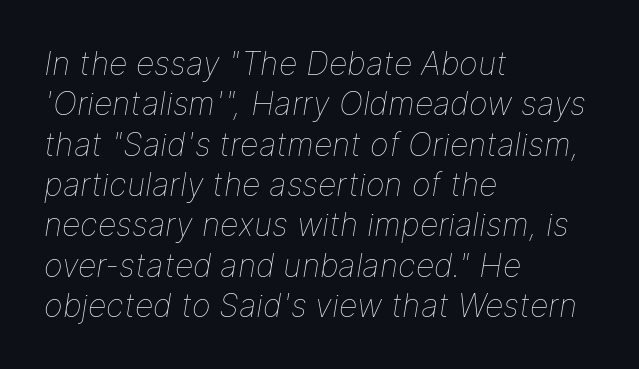
Q: Is the text bold? A: No.
Q: Is the text italic (slanted)? A: Yes, it leans right by about 9 degrees.
Q: Is the text underlined? A: No.
Q: How is the paragraph aligned? A: Left-aligned.
Q: Is the spacing between letters normal or unusually wide? A: Normal.
Q: Is the spacing between lines tight, normal or loose? A: Normal.
Q: Width (condensed, normal, or wide)? A: Normal.
Q: Stroke contrast? A: Low.
Q: x-height? A: Medium.
Q: Monospaced? A: No.
